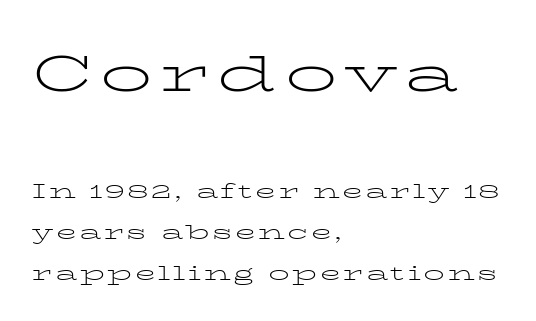
Q: Is the text bold? A: No.
Q: Is the text italic (slanted)? A: No, it is upright.
Q: Is the typeface a serif or a sans-serif typeface? A: Serif.
Q: Is the text underlined? A: No.
Q: How is the paragraph aligned? A: Left-aligned.
Q: Is the spacing between lines tight, normal or loose? A: Loose.
Q: Which block of text is set in a larger size, the first (top) or the second (bottom)? A: The first (top) one.
Q: Width (condensed, normal, or wide)? A: Wide.
Q: Stroke contrast? A: Low.
Q: x-height? A: Medium.
Q: Monospaced? A: No.
